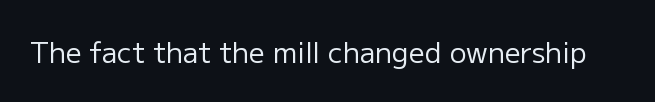
{"serif": "no", "italic": "no", "bold": "no", "weight": "regular", "width": "normal", "stroke_contrast": "low", "x_height": "medium", "monospaced": "no", "underline": "no", "letter_spacing": "normal", "letter_spacing_em": 0.0, "glyph_px": 28}
